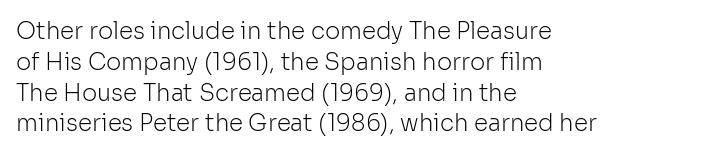
Q: Is the text bold? A: No.
Q: Is the text italic (slanted)? A: No, it is upright.
Q: Is the text underlined? A: No.
Q: How is the paragraph aligned? A: Left-aligned.
Q: Is the spacing between letters normal or unusually wide? A: Normal.
Q: Is the spacing between lines tight, normal or loose? A: Normal.
